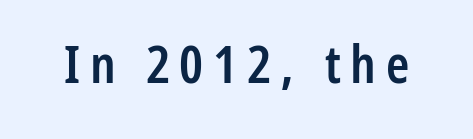
Q: Is the text bold? A: Semi-bold.
Q: Is the text italic (slanted)? A: No, it is upright.
Q: Is the typeface a serif or a sans-serif typeface? A: Sans-serif.
Q: Is the text underlined? A: No.
Q: Width (condensed, normal, or wide)? A: Condensed.
Q: Stroke contrast? A: Low.
Q: x-height? A: Medium.
Q: Monospaced? A: No.
